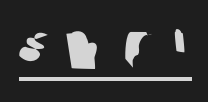
Like a heading marked for emphasis, these lines bear an underscore. Is the letter spacing exaggerated? Yes — the characters are pushed far apart. The designer went with a sans here, leaving each stem footless. Here the designer chose a conventional face with non-uniform glyph widths.
